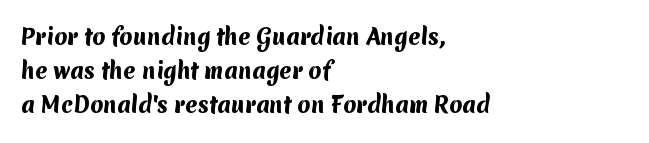
There is no visible air inserted between adjacent glyphs. A clean baseline with only descenders dipping below it. The rendering uses a bold face; every stroke is thick and dark. Typeset ragged right — the left edge is the straight one.
